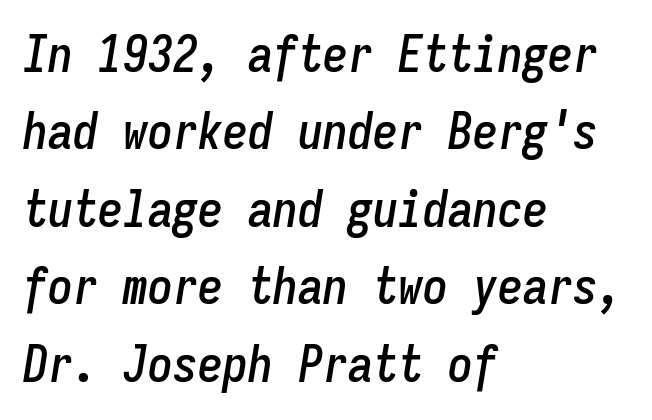
Q: Is the text italic (slanted)? A: Yes, it leans right by about 9 degrees.
Q: Is the text underlined? A: No.
Q: How is the paragraph aligned? A: Left-aligned.
Q: Is the spacing between letters normal or unusually wide? A: Normal.
Q: Is the spacing between lines tight, normal or loose? A: Normal.
Q: Width (condensed, normal, or wide)? A: Condensed.
Q: Stroke contrast? A: Low.
Q: x-height? A: Medium.
Q: Monospaced? A: Yes.
